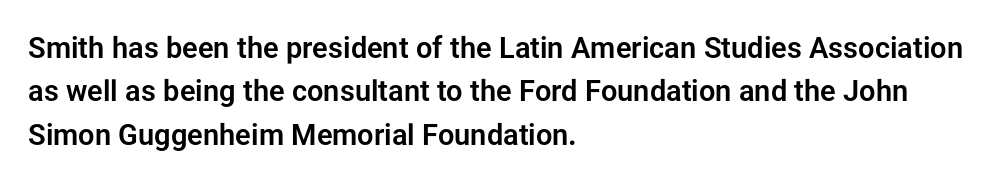
{"serif": "no", "italic": "no", "width": "normal", "stroke_contrast": "low", "x_height": "medium", "monospaced": "no", "underline": "no", "align": "left", "line_spacing": "normal", "line_spacing_ratio": 1.5, "letter_spacing": "normal", "letter_spacing_em": 0.0, "glyph_px": 29}
